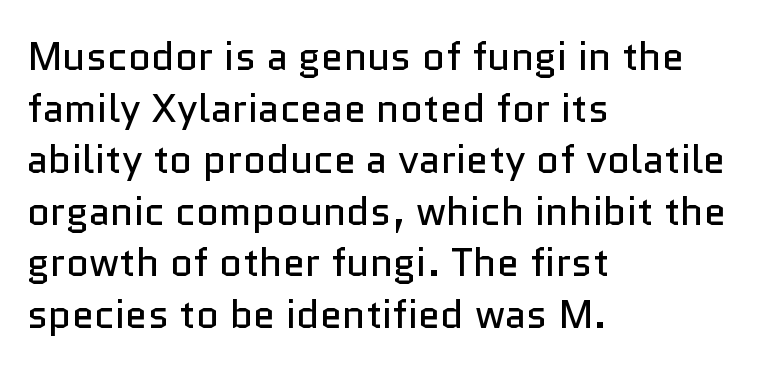
{"serif": "no", "italic": "no", "bold": "no", "weight": "regular", "width": "normal", "stroke_contrast": "low", "x_height": "medium", "monospaced": "no", "underline": "no", "align": "left", "line_spacing": "normal", "line_spacing_ratio": 1.29, "letter_spacing": "normal", "letter_spacing_em": 0.0, "glyph_px": 40}
